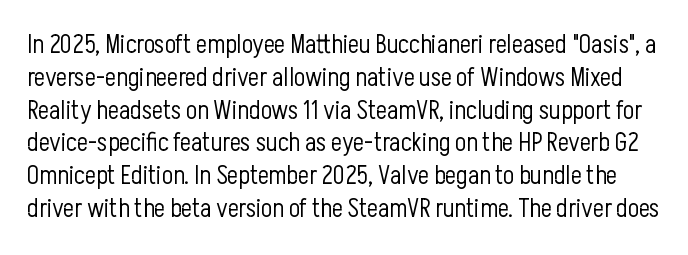
{"italic": "no", "bold": "no", "underline": "no", "line_spacing": "normal", "line_spacing_ratio": 1.26, "letter_spacing": "normal", "letter_spacing_em": 0.0, "glyph_px": 26}
